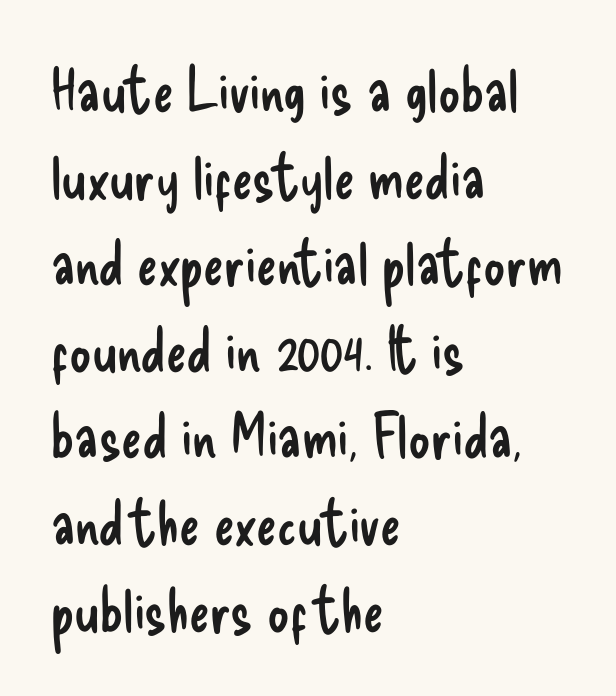
{"serif": "no", "italic": "no", "bold": "no", "weight": "regular", "width": "condensed", "stroke_contrast": "low", "x_height": "small", "monospaced": "no", "underline": "no", "align": "left", "line_spacing": "normal", "line_spacing_ratio": 1.42, "letter_spacing": "normal", "letter_spacing_em": 0.0, "glyph_px": 61}
